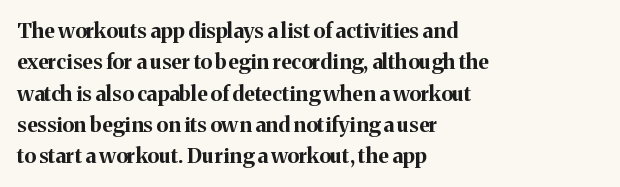
{"italic": "no", "bold": "yes", "underline": "no", "align": "left", "line_spacing": "normal", "line_spacing_ratio": 1.49, "letter_spacing": "normal", "letter_spacing_em": 0.0, "glyph_px": 21}
